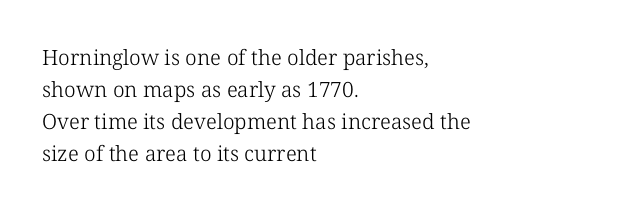
The image shows 21 px text type, upright; set left-aligned, normal line spacing (1.52x), normal letter spacing, not underlined.
